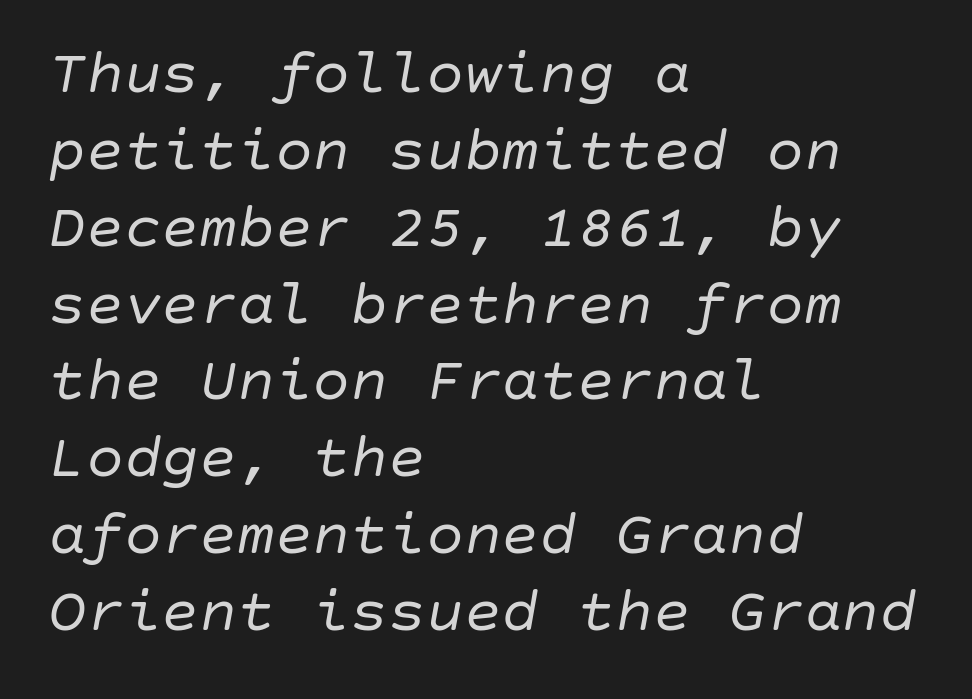
The image shows 63 px regular-weight type, italic (leaning right); set left-aligned, line spacing 1.22x, normal letter spacing, not underlined; low stroke contrast and a large x-height.
